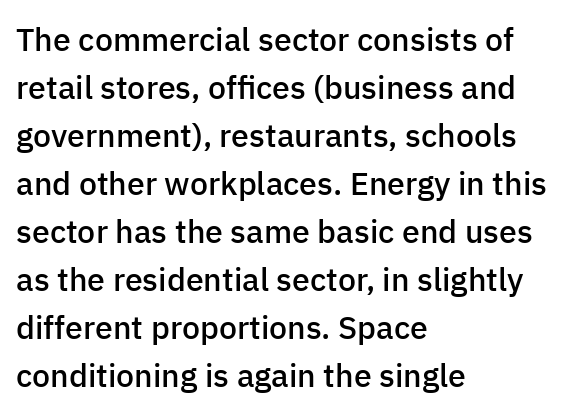
The image shows 32 px semibold sans-serif type, upright; set left-aligned, normal line spacing (1.5x), normal letter spacing, not underlined; low stroke contrast and a medium x-height.
